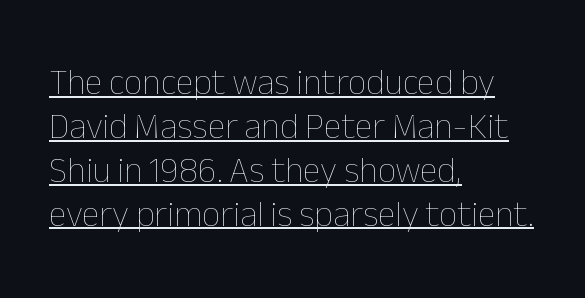
Q: Is the text bold? A: No.
Q: Is the text italic (slanted)? A: No, it is upright.
Q: Is the text underlined? A: Yes.
Q: How is the paragraph aligned? A: Left-aligned.
Q: Is the spacing between letters normal or unusually wide? A: Normal.
Q: Width (condensed, normal, or wide)? A: Normal.
Q: Stroke contrast? A: Low.
Q: x-height? A: Medium.
Q: Monospaced? A: No.
